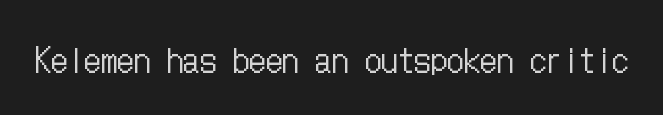
Rendered with straight, roman letterforms. A light-to-regular cut is what we see here. These lines keep a tight, regular rhythm from letter to letter. Beneath every word, the page is bare.
